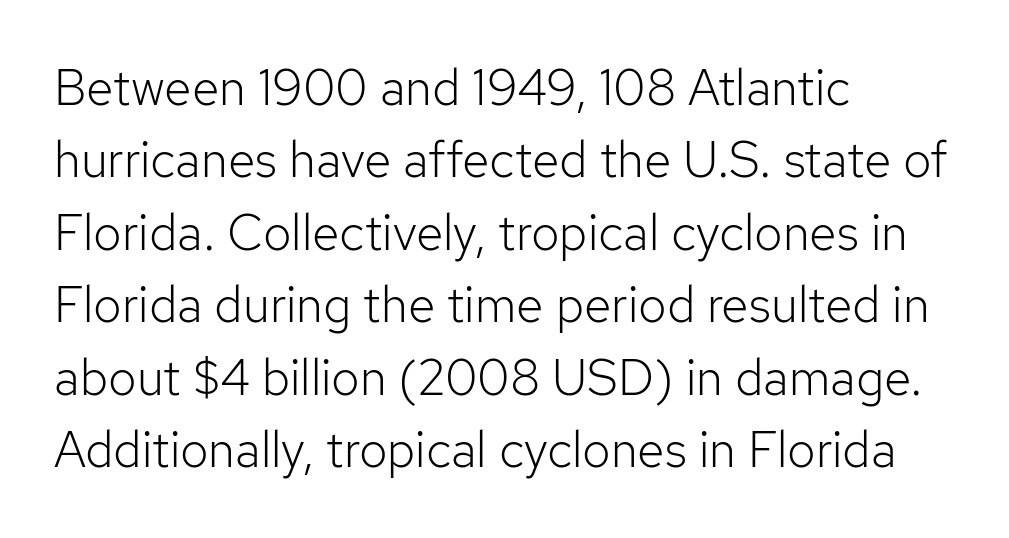
Q: Is the text bold? A: No.
Q: Is the text italic (slanted)? A: No, it is upright.
Q: Is the typeface a serif or a sans-serif typeface? A: Sans-serif.
Q: Is the text underlined? A: No.
Q: How is the paragraph aligned? A: Left-aligned.
Q: Is the spacing between letters normal or unusually wide? A: Normal.
Q: Is the spacing between lines tight, normal or loose? A: Normal.
Q: Width (condensed, normal, or wide)? A: Normal.
Q: Stroke contrast? A: Low.
Q: x-height? A: Medium.
Q: Monospaced? A: No.
